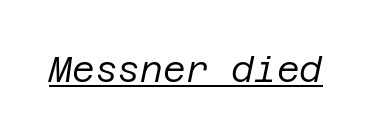
The image shows 35 px regular-weight type, italic (leaning right); set normal letter spacing, underlined; low stroke contrast and a large x-height.
